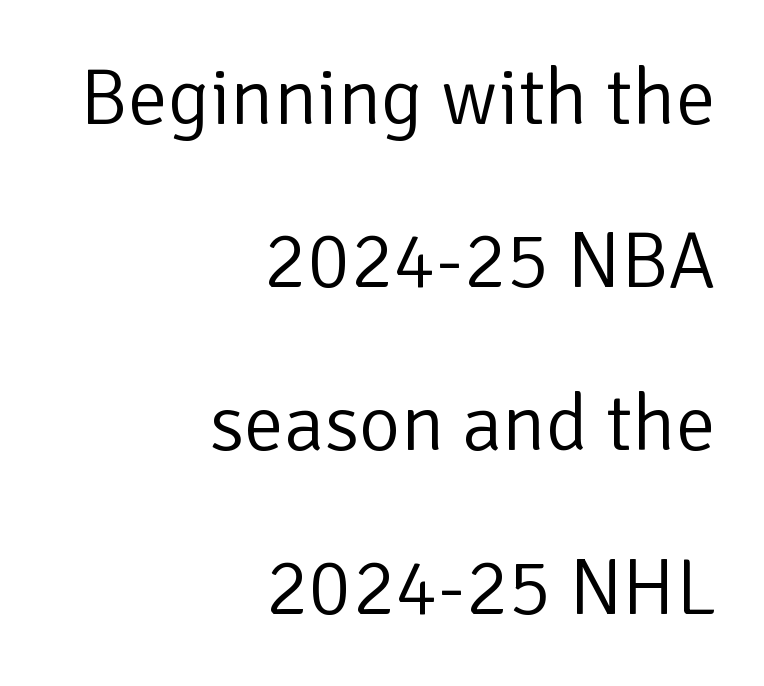
Is the stroke heavy? The answer is a plain regular-or-lighter. The type sits square on the baseline with zero lean. These lines are rendered in a variable-pitch font. Which margin do the lines hug? The right one — the left edge is uneven. The passage shown is typeset with a sans-serif family.
